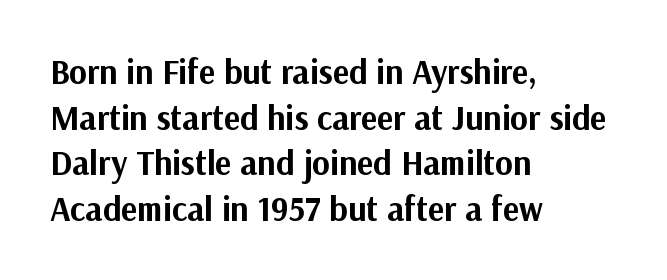
{"serif": "no", "italic": "no", "bold": "yes", "weight": "bold", "width": "normal", "stroke_contrast": "medium", "x_height": "medium", "monospaced": "no", "underline": "no", "align": "left", "line_spacing": "normal", "line_spacing_ratio": 1.34, "letter_spacing": "normal", "letter_spacing_em": 0.0, "glyph_px": 34}
